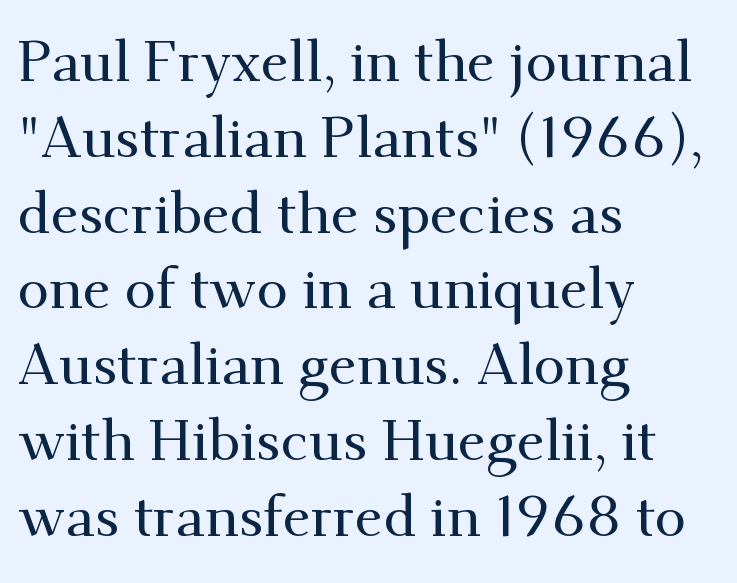
Spacing between characters is what you'd get straight out of the box. Is the block centered? No — it sits flush against the left margin. Nobody drew a line under any word here. This sample has the flowing, uneven cadence of proportional lettering.
